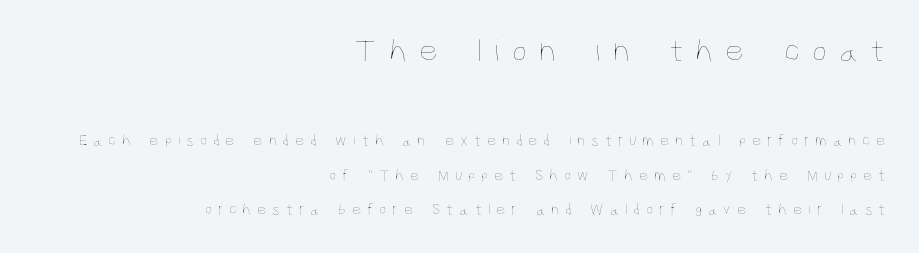
Q: Is the text bold? A: No.
Q: Is the text italic (slanted)? A: No, it is upright.
Q: Is the text underlined? A: No.
Q: How is the paragraph aligned? A: Right-aligned.
Q: Is the spacing between letters normal or unusually wide? A: Unusually wide.
Q: Is the spacing between lines tight, normal or loose? A: Loose.
Q: Which block of text is set in a larger size, the first (top) or the second (bottom)? A: The first (top) one.
Q: Width (condensed, normal, or wide)? A: Condensed.
Q: Stroke contrast? A: Low.
Q: x-height? A: Large.
Q: Monospaced? A: No.
